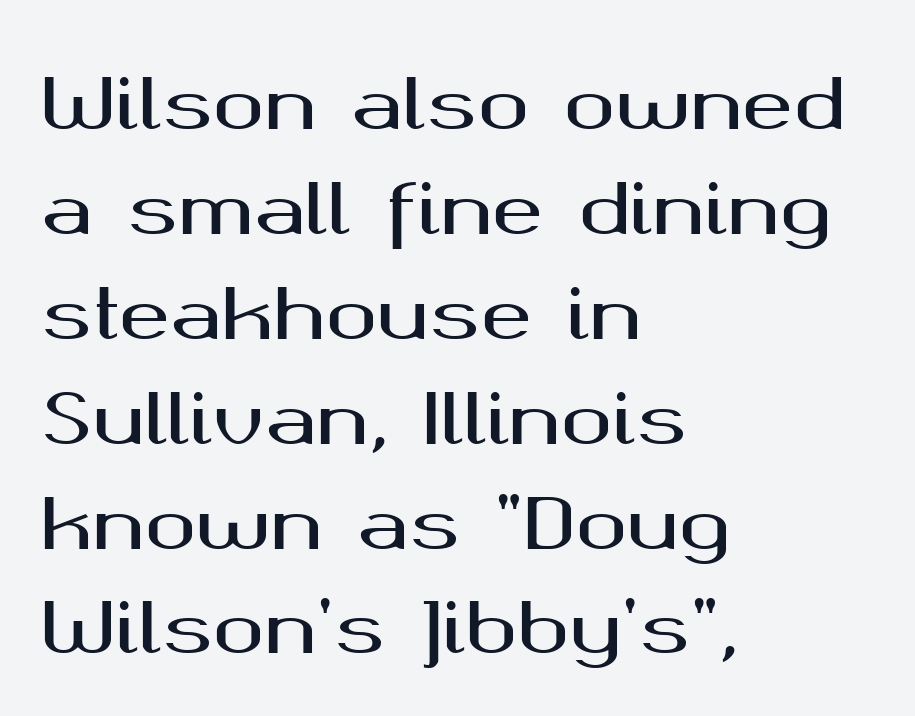
{"serif": "no", "italic": "no", "width": "wide", "stroke_contrast": "medium", "x_height": "medium", "monospaced": "no", "underline": "no", "align": "left", "line_spacing": "normal", "line_spacing_ratio": 1.52, "letter_spacing": "normal", "letter_spacing_em": 0.0, "glyph_px": 69}
